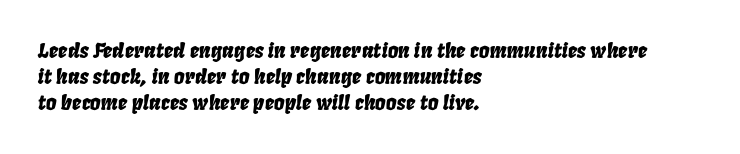
Compared with typical paragraphs, the rows here are spaced about the same. The typography opts for an oblique posture over an upright one. The passage shown is not underscored anywhere. Students, note that the glyphs here touch the page at normal intervals.
